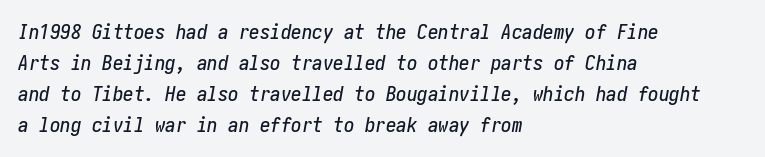
{"italic": "yes", "lean": "right", "slant_degrees": 10, "underline": "no", "align": "left", "line_spacing": "normal", "line_spacing_ratio": 1.48, "letter_spacing": "normal", "letter_spacing_em": 0.0, "glyph_px": 21}
